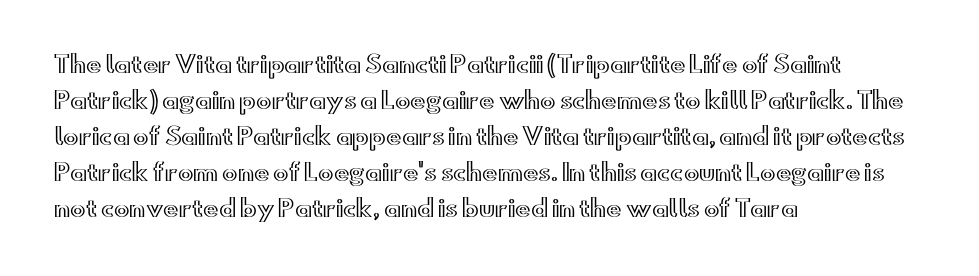
Q: Is the text italic (slanted)? A: No, it is upright.
Q: Is the text underlined? A: No.
Q: How is the paragraph aligned? A: Left-aligned.
Q: Is the spacing between letters normal or unusually wide? A: Normal.
Q: Is the spacing between lines tight, normal or loose? A: Normal.
